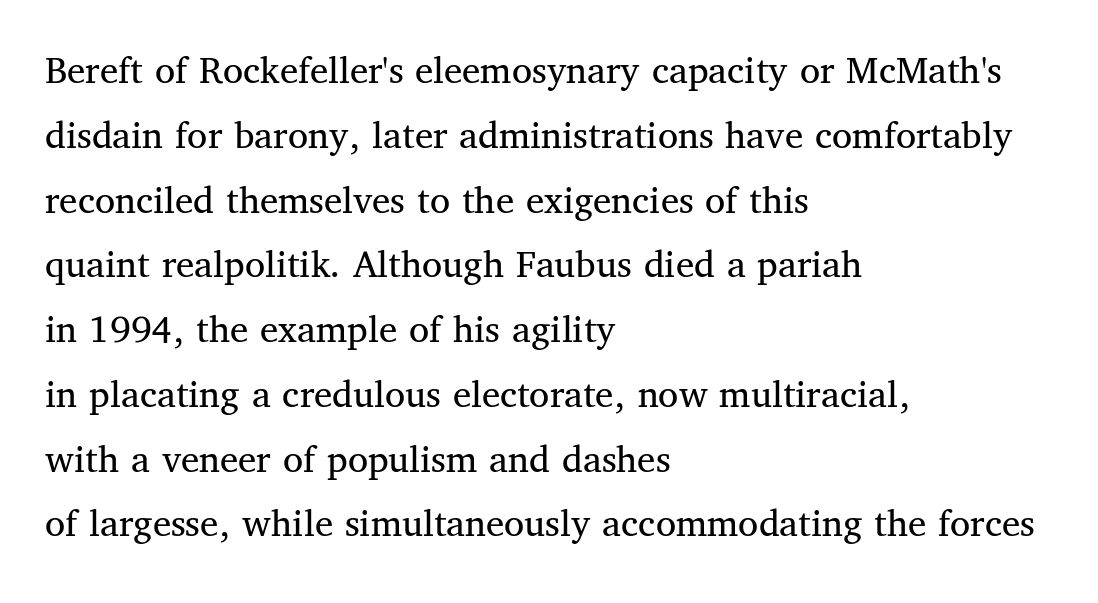
{"serif": "yes", "italic": "no", "bold": "no", "weight": "regular", "width": "normal", "stroke_contrast": "medium", "x_height": "medium", "monospaced": "no", "underline": "no", "align": "left", "line_spacing": "normal", "line_spacing_ratio": 1.58, "letter_spacing": "normal", "letter_spacing_em": 0.0, "glyph_px": 41}
